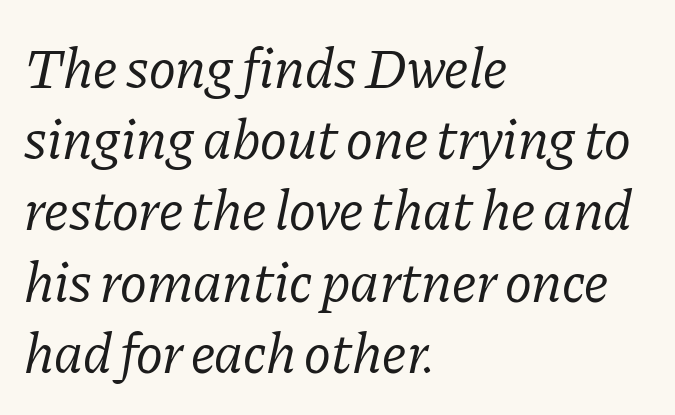
The image shows 57 px regular-weight serif type, italic (leaning right); set left-aligned, normal line spacing (1.25x), normal letter spacing, not underlined; low stroke contrast and a medium x-height.
